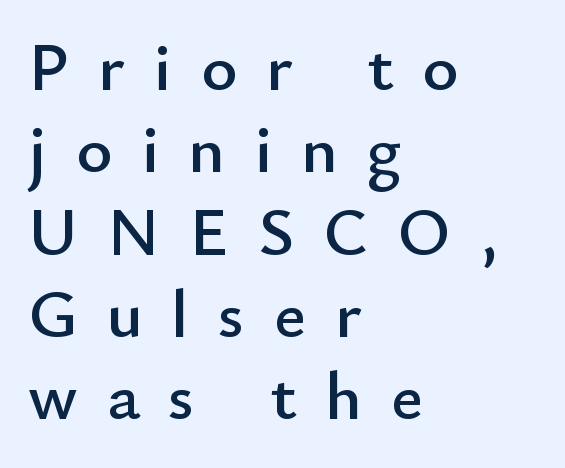
{"serif": "no", "italic": "no", "width": "normal", "stroke_contrast": "low", "x_height": "small", "monospaced": "no", "underline": "no", "align": "left", "line_spacing_ratio": 1.21, "letter_spacing": "wide", "letter_spacing_em": 0.43, "glyph_px": 68}
